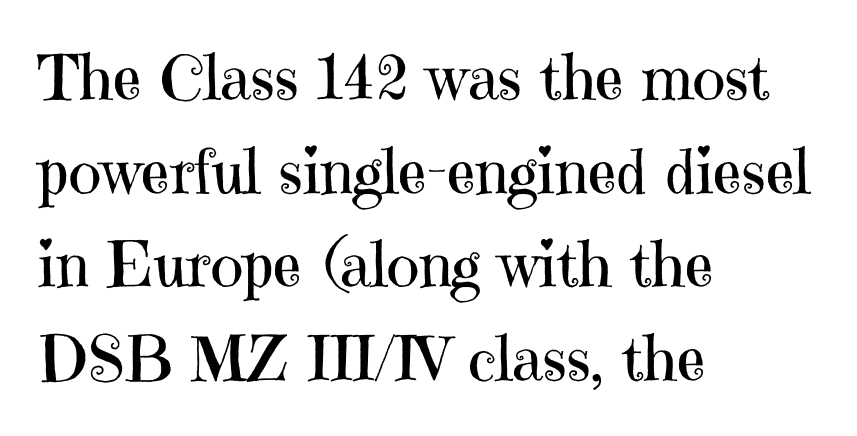
The image shows 62 px regular-weight serif type, upright; set left-aligned, normal line spacing (1.51x), normal letter spacing, not underlined; high stroke contrast and a medium x-height.
